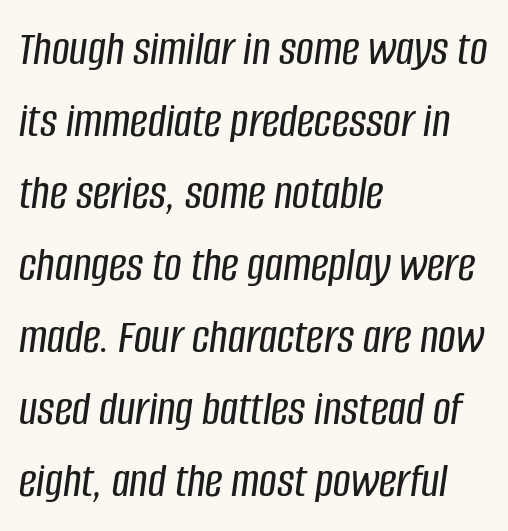
The rendering applies a slant to the glyphs. Do the characters align in a grid? No, the font is proportional. Is the letter spacing exaggerated? No — it looks like the ordinary default. Vertical spacing — default. Layout note: lines flush left. Quick note: underline off.
